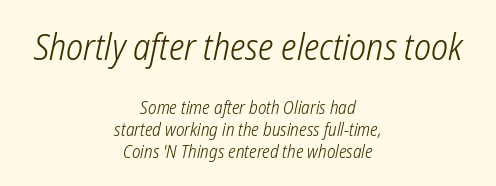
Q: Is the text bold? A: No.
Q: Is the typeface a serif or a sans-serif typeface? A: Sans-serif.
Q: Is the text underlined? A: No.
Q: How is the paragraph aligned? A: Centered.
Q: Is the spacing between letters normal or unusually wide? A: Normal.
Q: Which block of text is set in a larger size, the first (top) or the second (bottom)? A: The first (top) one.
Q: Width (condensed, normal, or wide)? A: Condensed.
Q: Stroke contrast? A: Low.
Q: x-height? A: Medium.
Q: Monospaced? A: No.
